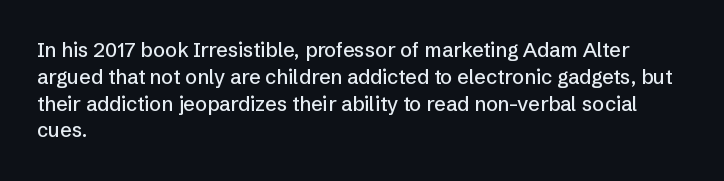
The image shows 20 px text type, upright; set left-aligned, normal line spacing (1.34x), normal letter spacing, not underlined.
